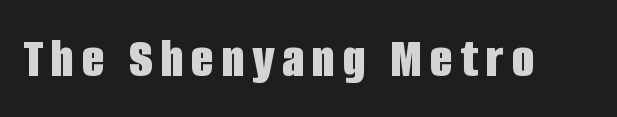
{"serif": "no", "italic": "no", "bold": "yes", "weight": "bold", "width": "condensed", "stroke_contrast": "low", "x_height": "large", "monospaced": "no", "underline": "no", "glyph_px": 58}
